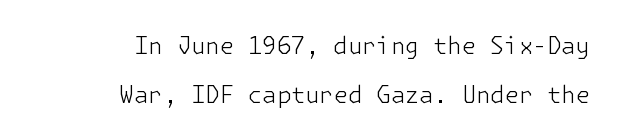
The image shows 23 px text type, upright; set right-aligned, loose line spacing (2.13x), normal letter spacing, not underlined.
